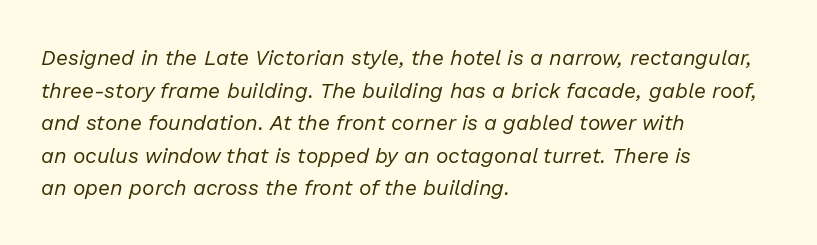
Q: Is the text bold? A: No.
Q: Is the text italic (slanted)? A: Yes, it leans right by about 13 degrees.
Q: Is the text underlined? A: No.
Q: How is the paragraph aligned? A: Left-aligned.
Q: Is the spacing between letters normal or unusually wide? A: Normal.
Q: Is the spacing between lines tight, normal or loose? A: Normal.
